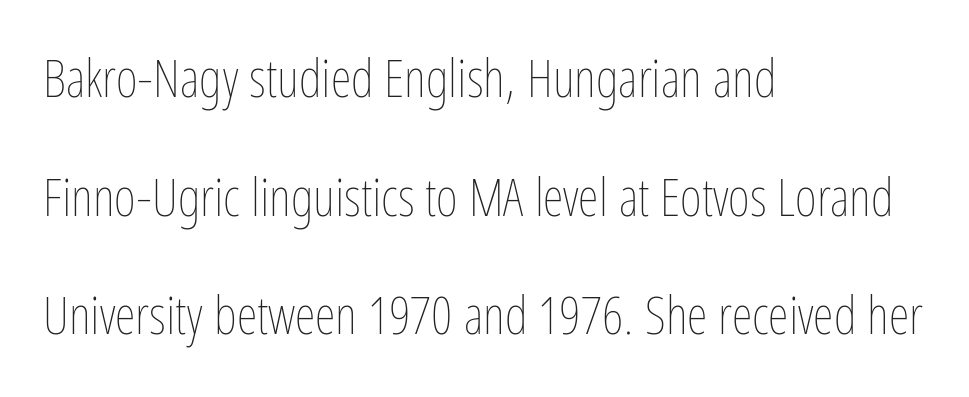
The image shows 53 px thin, condensed type, upright; set left-aligned, loose line spacing (2.24x), normal letter spacing, not underlined; low stroke contrast and a medium x-height.
